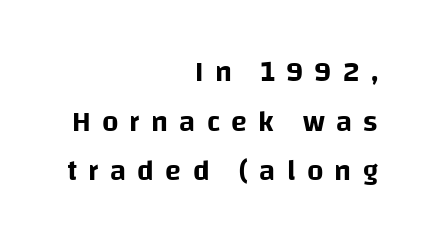
In terms of posture, this sample is upright. You could not count columns in this text — the font is proportionally spaced. Compared with a flush-left layout, this one pins lines to the opposite, right side. Tracking value appears strongly positive — letters spread wide.
